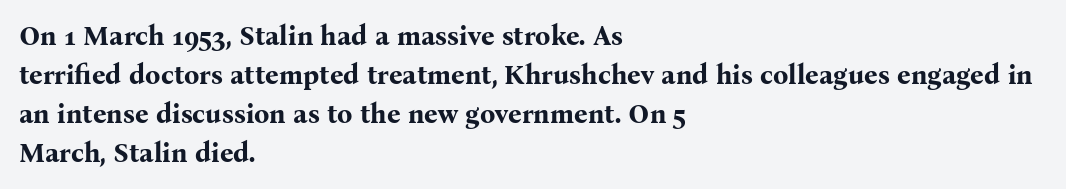
Q: Is the text bold? A: Yes.
Q: Is the text italic (slanted)? A: No, it is upright.
Q: Is the text underlined? A: No.
Q: How is the paragraph aligned? A: Left-aligned.
Q: Is the spacing between letters normal or unusually wide? A: Normal.
Q: Is the spacing between lines tight, normal or loose? A: Normal.
